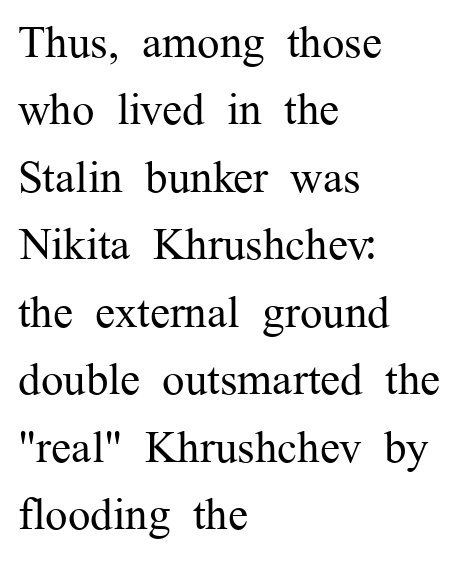
The ragged edge is on the right, which tells us the setting is flush left. Tracking value appears to be zero — textbook default spacing. The letterforms sit at book weight or below. Whoever set this chose a conventional vertical rhythm. Nope, not italic — everything's standing straight. A serif font was chosen for this passage.
